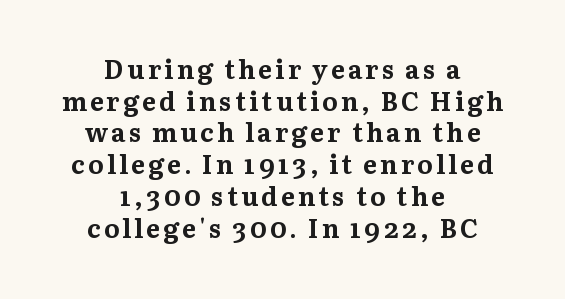
Quick note: not italic, upright. Emphasis by weight is at full strength: bold. Typeset on center — no edge is straight. A clean baseline with only descenders dipping below it.
